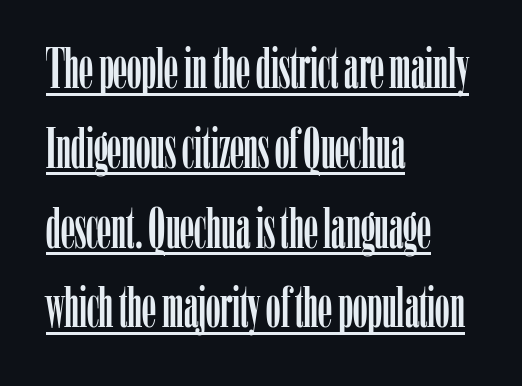
The letters carry serifs — small finishing strokes at the ends of their stems. No italicization has been applied; the sample stays upright. The typesetter has applied underlining to the passage shown. Letter spacing: default. Every row of glyphs begins at an identical x-position on the left. Proportional: the letters do not fall into vertical columns.
